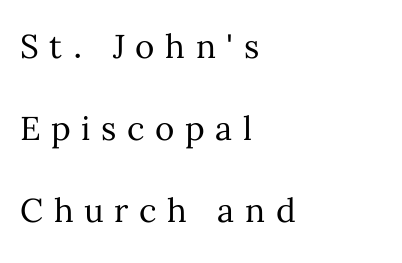
{"italic": "no", "bold": "no", "weight": "regular", "width": "normal", "stroke_contrast": "medium", "x_height": "medium", "monospaced": "no", "underline": "no", "align": "left", "line_spacing": "loose", "line_spacing_ratio": 2.49, "letter_spacing": "wide", "letter_spacing_em": 0.32, "glyph_px": 33}
